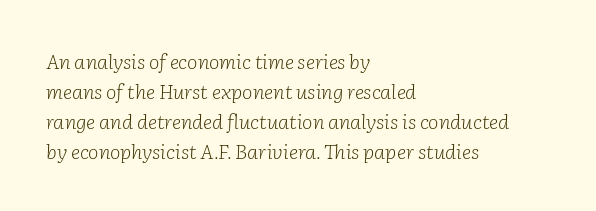
The image shows 20 px text type, italic (leaning right); set left-aligned, normal line spacing (1.5x), normal letter spacing, not underlined.
